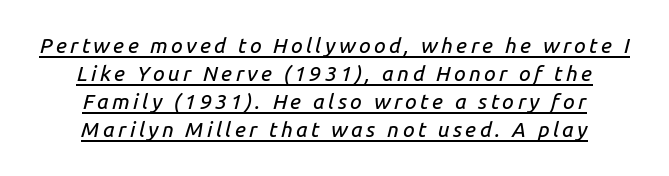
Q: Is the text italic (slanted)? A: Yes, it leans right by about 14 degrees.
Q: Is the text underlined? A: Yes.
Q: How is the paragraph aligned? A: Centered.
Q: Is the spacing between lines tight, normal or loose? A: Normal.
